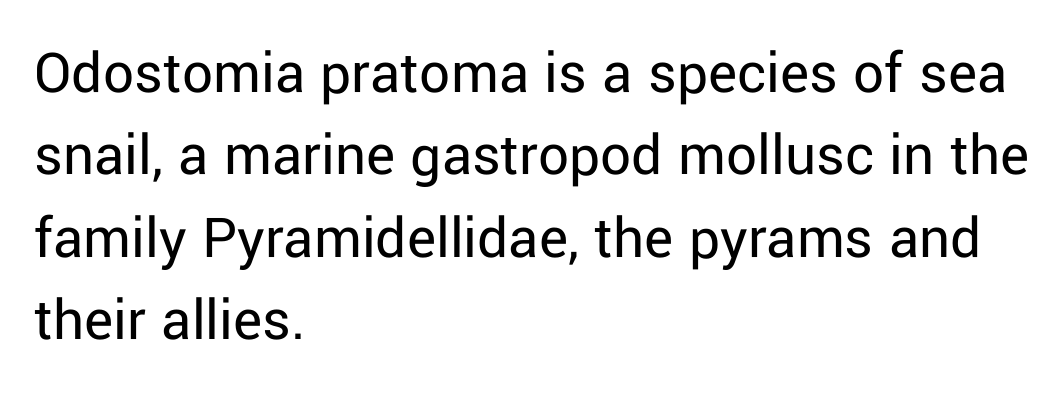
Q: Is the text bold? A: No.
Q: Is the text italic (slanted)? A: No, it is upright.
Q: Is the typeface a serif or a sans-serif typeface? A: Sans-serif.
Q: Is the text underlined? A: No.
Q: How is the paragraph aligned? A: Left-aligned.
Q: Is the spacing between letters normal or unusually wide? A: Normal.
Q: Is the spacing between lines tight, normal or loose? A: Normal.
Q: Width (condensed, normal, or wide)? A: Normal.
Q: Stroke contrast? A: Low.
Q: x-height? A: Medium.
Q: Monospaced? A: No.
